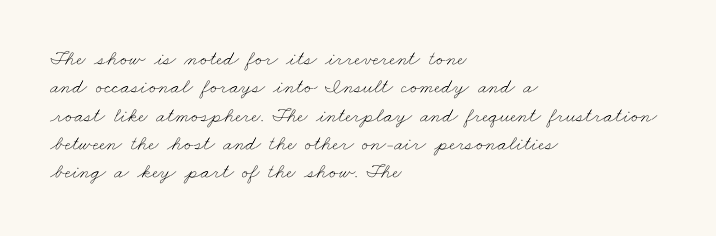
The image shows 21 px text type; set left-aligned, normal line spacing (1.35x), normal letter spacing, not underlined.
